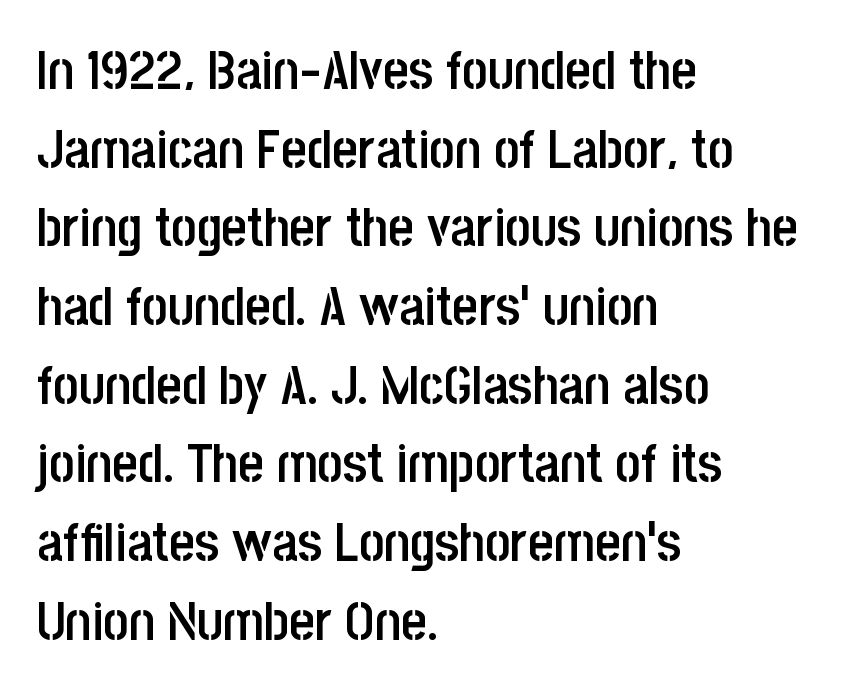
Q: Is the text bold? A: Semi-bold.
Q: Is the text italic (slanted)? A: No, it is upright.
Q: Is the typeface a serif or a sans-serif typeface? A: Sans-serif.
Q: Is the text underlined? A: No.
Q: How is the paragraph aligned? A: Left-aligned.
Q: Is the spacing between letters normal or unusually wide? A: Normal.
Q: Is the spacing between lines tight, normal or loose? A: Normal.
Q: Width (condensed, normal, or wide)? A: Condensed.
Q: Stroke contrast? A: Low.
Q: x-height? A: Large.
Q: Monospaced? A: No.
